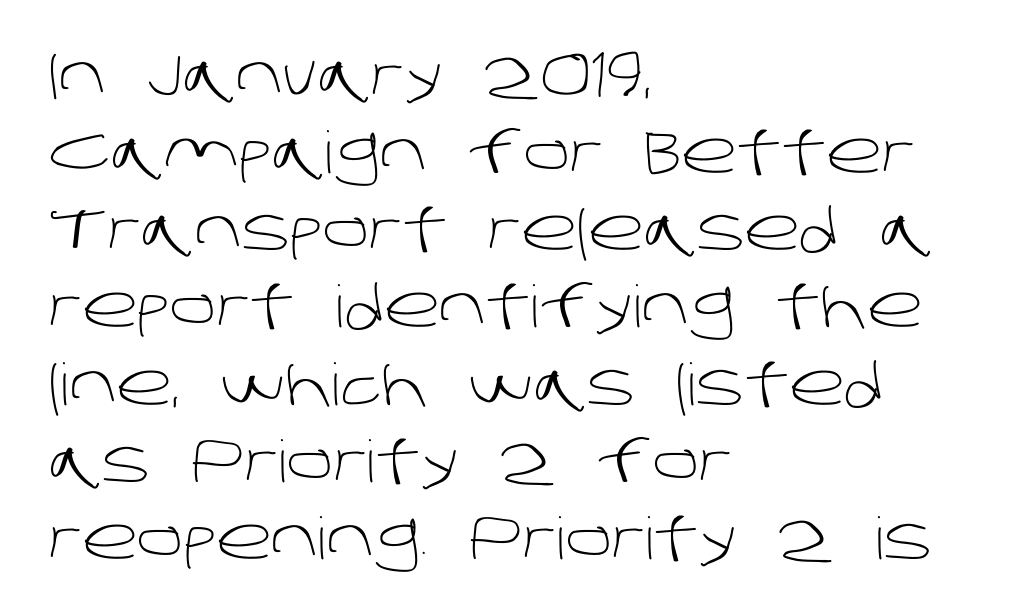
{"serif": "no", "bold": "no", "weight": "light", "width": "normal", "stroke_contrast": "low", "x_height": "large", "monospaced": "no", "underline": "no", "align": "left", "line_spacing": "normal", "line_spacing_ratio": 1.33, "letter_spacing": "normal", "letter_spacing_em": 0.0, "glyph_px": 58}
